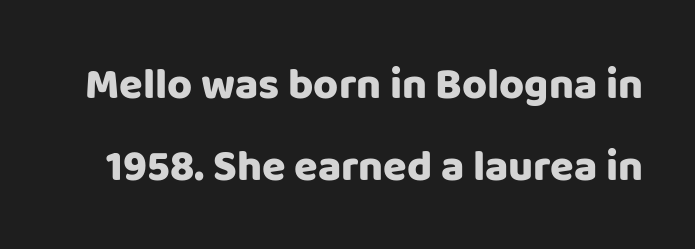
The image shows 43 px heavy sans-serif type, upright; set loose line spacing (1.9x), normal letter spacing, not underlined; low stroke contrast and a large x-height.
